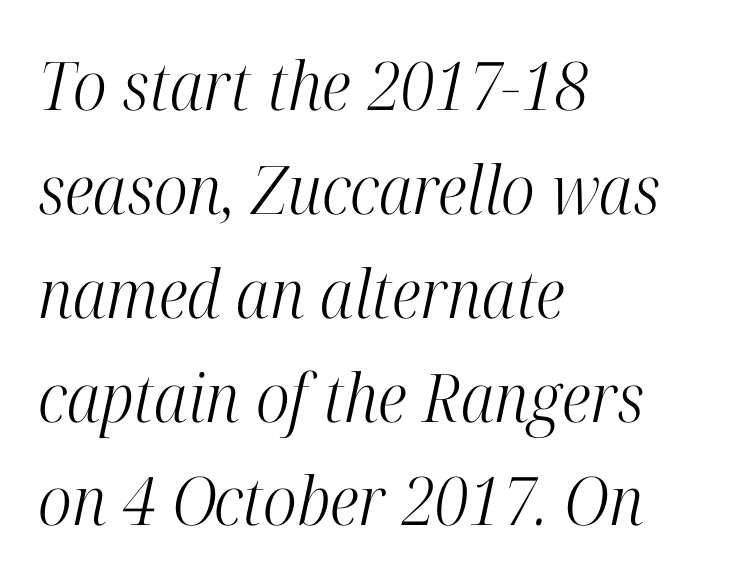
The image shows 67 px light, condensed serif type, italic (leaning right); set left-aligned, normal line spacing (1.55x), normal letter spacing, not underlined; high stroke contrast and a medium x-height.
